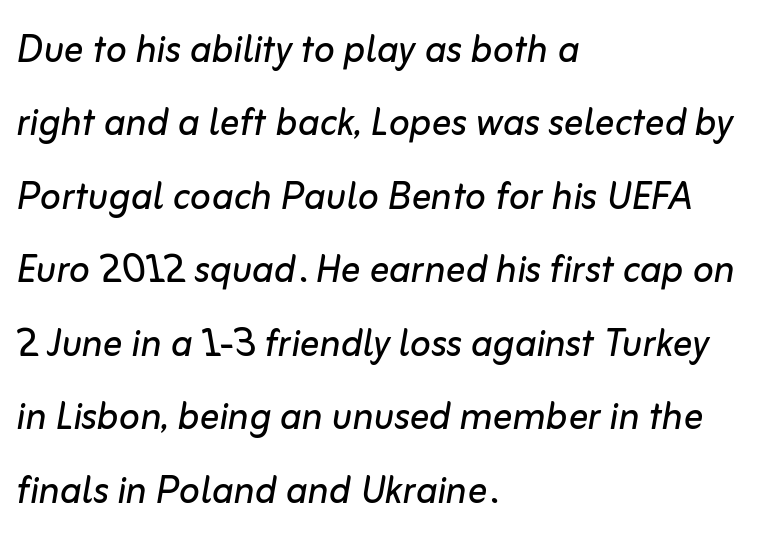
Q: Is the text bold? A: No.
Q: Is the text italic (slanted)? A: Yes, it leans right by about 10 degrees.
Q: Is the text underlined? A: No.
Q: How is the paragraph aligned? A: Left-aligned.
Q: Is the spacing between letters normal or unusually wide? A: Normal.
Q: Is the spacing between lines tight, normal or loose? A: Normal.
Q: Width (condensed, normal, or wide)? A: Normal.
Q: Stroke contrast? A: Low.
Q: x-height? A: Medium.
Q: Monospaced? A: No.
